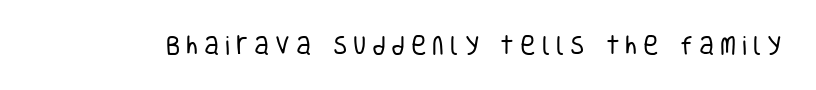
The specimen reads as upright at a glance. The baseline area is clear. No heavy texture on the line: the type isn't bold. The tracking jumps out immediately: characters are airy and widely separated.
